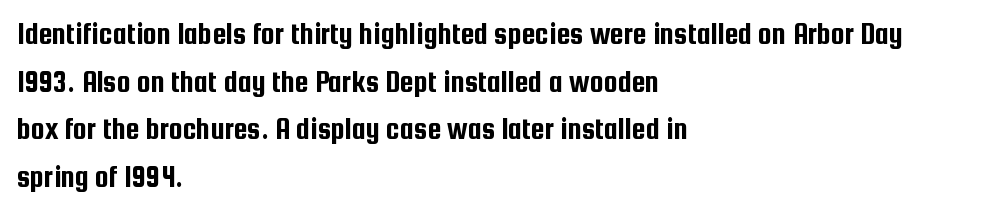
The image shows 31 px condensed sans-serif type, upright; set left-aligned, normal line spacing (1.54x), normal letter spacing, not underlined; low stroke contrast and a medium x-height.
